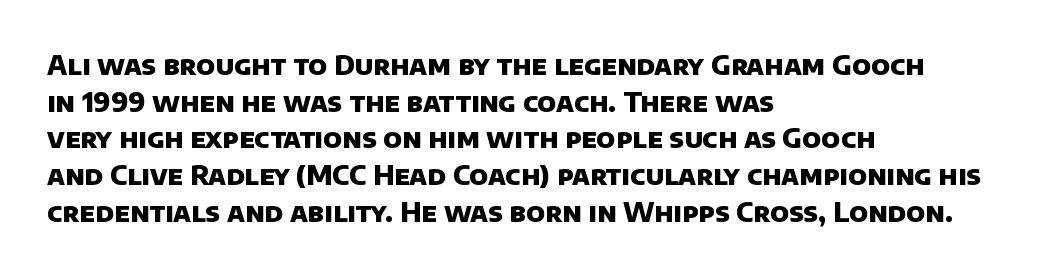
Q: Is the text bold? A: Yes.
Q: Is the text underlined? A: No.
Q: How is the paragraph aligned? A: Left-aligned.
Q: Is the spacing between letters normal or unusually wide? A: Normal.
Q: Is the spacing between lines tight, normal or loose? A: Normal.
